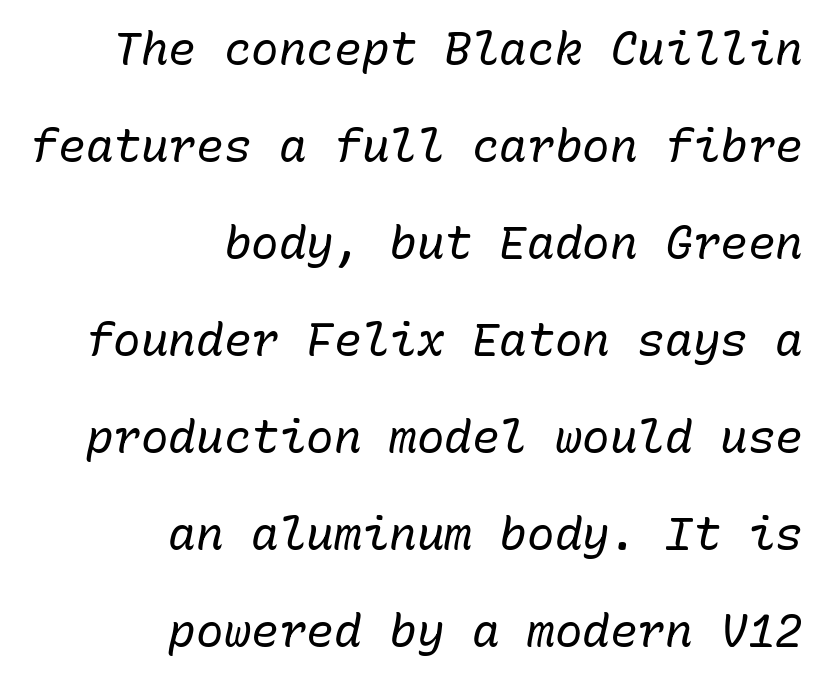
{"italic": "yes", "lean": "right", "slant_degrees": 10, "bold": "no", "weight": "regular", "width": "normal", "stroke_contrast": "low", "x_height": "medium", "monospaced": "yes", "underline": "no", "align": "right", "line_spacing": "loose", "line_spacing_ratio": 2.11, "letter_spacing": "normal", "letter_spacing_em": 0.0, "glyph_px": 46}
